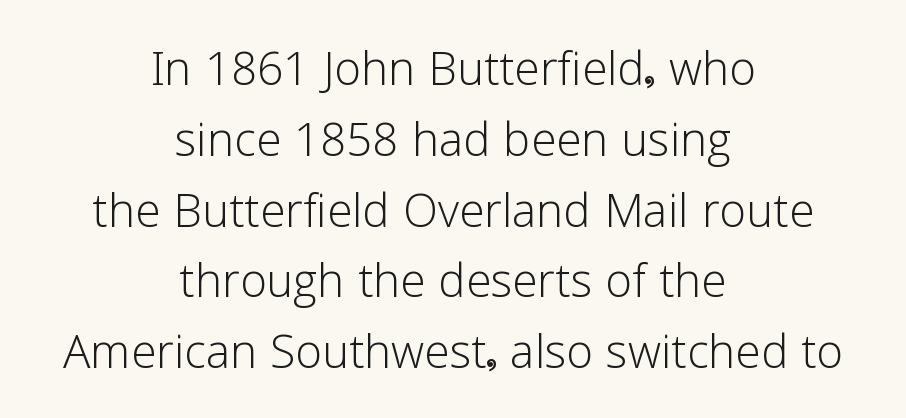
{"serif": "no", "italic": "no", "bold": "no", "weight": "light", "width": "normal", "stroke_contrast": "low", "x_height": "medium", "monospaced": "no", "underline": "no", "align": "center", "line_spacing_ratio": 1.16, "letter_spacing": "normal", "letter_spacing_em": 0.0, "glyph_px": 61}
